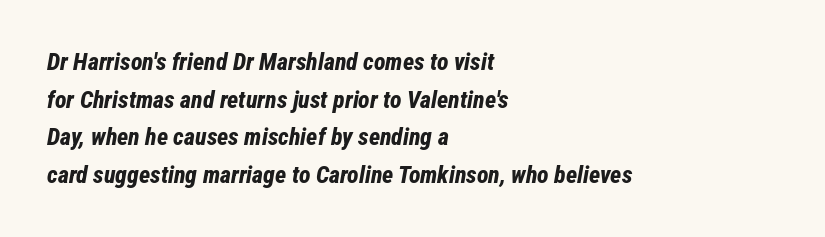
The image shows 24 px bold type, italic (leaning right); set left-aligned, normal line spacing (1.57x), normal letter spacing, not underlined.
